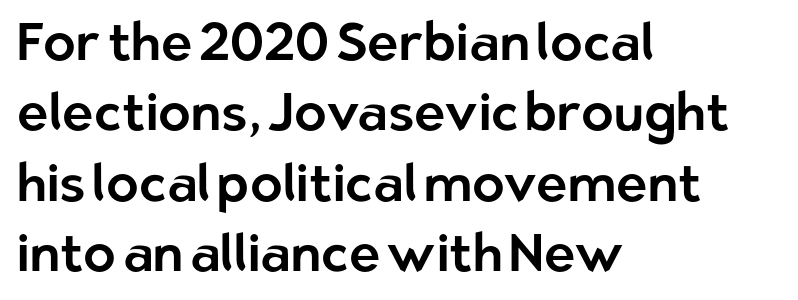
The image shows 53 px sans-serif type, upright; set left-aligned, normal line spacing (1.33x), normal letter spacing, not underlined; low stroke contrast and a medium x-height.
